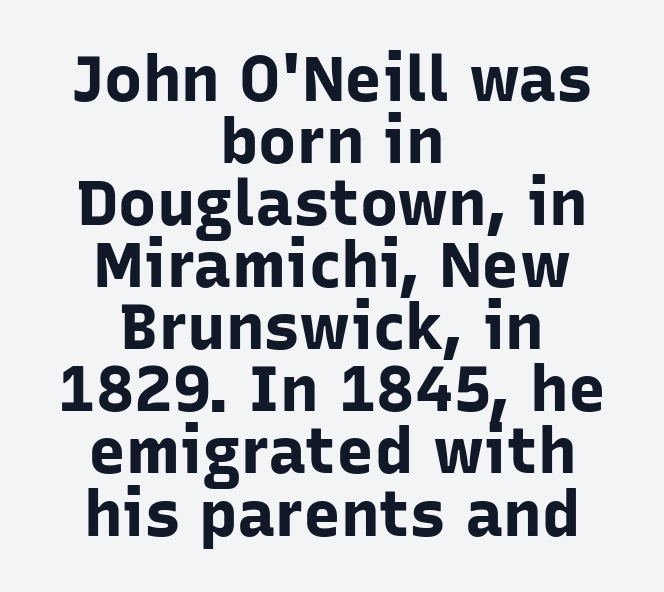
Q: Is the text bold? A: Yes.
Q: Is the text italic (slanted)? A: No, it is upright.
Q: Is the typeface a serif or a sans-serif typeface? A: Sans-serif.
Q: Is the text underlined? A: No.
Q: How is the paragraph aligned? A: Centered.
Q: Is the spacing between letters normal or unusually wide? A: Normal.
Q: Is the spacing between lines tight, normal or loose? A: Tight.
Q: Width (condensed, normal, or wide)? A: Normal.
Q: Stroke contrast? A: Low.
Q: x-height? A: Medium.
Q: Monospaced? A: No.
